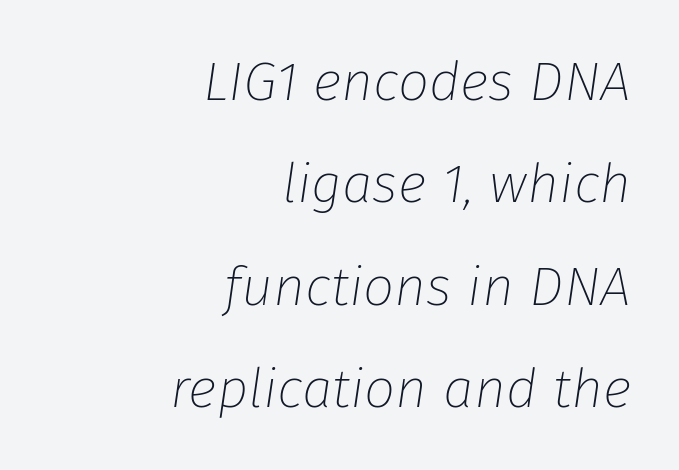
Tracking here is standard; glyphs follow each other at the usual distance. Varying glyph widths throughout — classic text-font behaviour. Bare-footed words on every line. The font is comparable to plain body text, perhaps lighter. The specimen reads as italic at a glance. This sample is right-justified, so line beginnings fall wherever the words allow.
